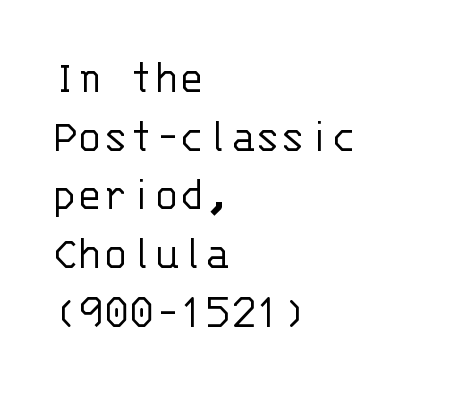
The image shows 47 px light sans-serif type, upright, monospaced; set left-aligned, normal line spacing (1.25x), normal letter spacing, not underlined; low stroke contrast and a large x-height.
